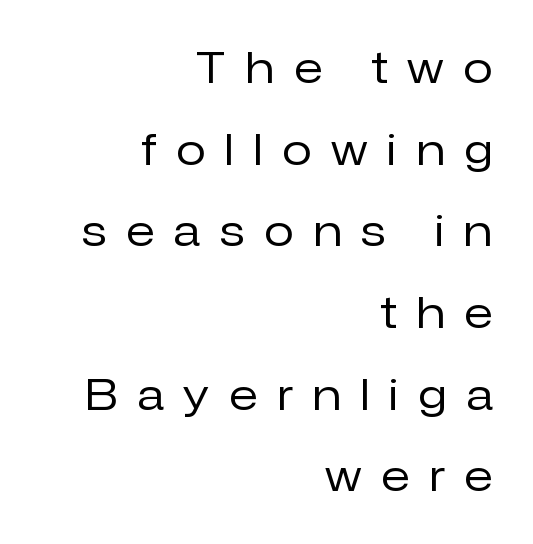
Q: Is the text bold? A: No.
Q: Is the text italic (slanted)? A: No, it is upright.
Q: Is the typeface a serif or a sans-serif typeface? A: Sans-serif.
Q: Is the text underlined? A: No.
Q: How is the paragraph aligned? A: Right-aligned.
Q: Is the spacing between letters normal or unusually wide? A: Unusually wide.
Q: Is the spacing between lines tight, normal or loose? A: Loose.
Q: Width (condensed, normal, or wide)? A: Normal.
Q: Stroke contrast? A: Low.
Q: x-height? A: Medium.
Q: Monospaced? A: No.
